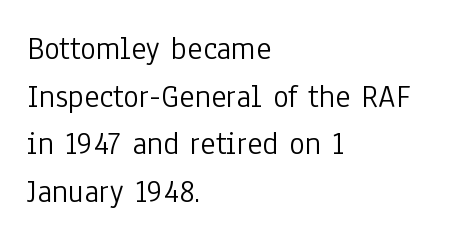
The image shows 33 px light, condensed sans-serif type, upright; set left-aligned, normal line spacing (1.44x), normal letter spacing, not underlined; low stroke contrast and a medium x-height.
